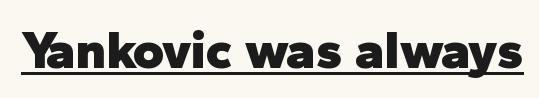
Q: Is the text bold? A: Yes.
Q: Is the text italic (slanted)? A: No, it is upright.
Q: Is the typeface a serif or a sans-serif typeface? A: Sans-serif.
Q: Is the text underlined? A: Yes.
Q: Is the spacing between letters normal or unusually wide? A: Normal.
Q: Width (condensed, normal, or wide)? A: Normal.
Q: Stroke contrast? A: Low.
Q: x-height? A: Medium.
Q: Monospaced? A: No.
